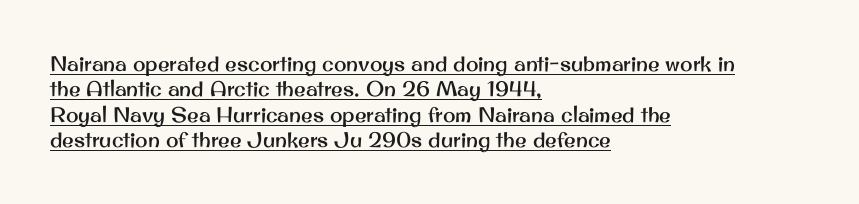
{"italic": "no", "underline": "yes", "align": "left", "line_spacing_ratio": 1.21, "letter_spacing": "normal", "letter_spacing_em": 0.0, "glyph_px": 21}
